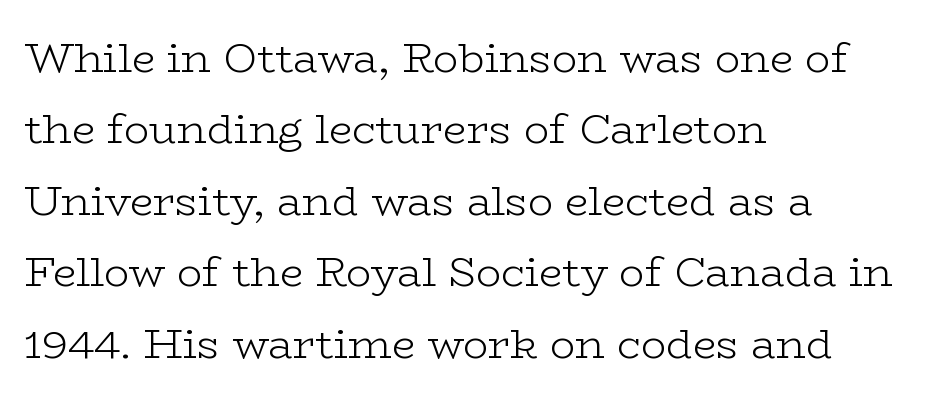
Q: Is the text bold? A: No.
Q: Is the text italic (slanted)? A: No, it is upright.
Q: Is the typeface a serif or a sans-serif typeface? A: Serif.
Q: Is the text underlined? A: No.
Q: How is the paragraph aligned? A: Left-aligned.
Q: Is the spacing between letters normal or unusually wide? A: Normal.
Q: Is the spacing between lines tight, normal or loose? A: Normal.
Q: Width (condensed, normal, or wide)? A: Wide.
Q: Stroke contrast? A: Low.
Q: x-height? A: Medium.
Q: Monospaced? A: No.
